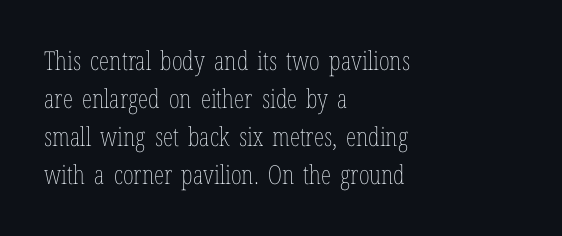
Visually the block forms a straight wall on the left and a jagged coastline on the right. Caption: standard tracking, unaltered. The type sits square on the baseline with zero lean. Weight: not bold — regular or lighter.
